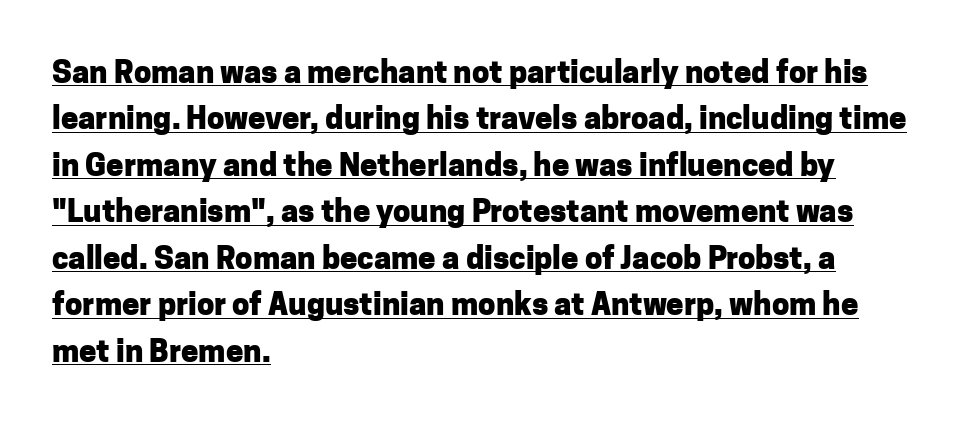
Q: Is the text bold? A: Yes.
Q: Is the text italic (slanted)? A: No, it is upright.
Q: Is the typeface a serif or a sans-serif typeface? A: Sans-serif.
Q: Is the text underlined? A: Yes.
Q: How is the paragraph aligned? A: Left-aligned.
Q: Is the spacing between letters normal or unusually wide? A: Normal.
Q: Is the spacing between lines tight, normal or loose? A: Normal.
Q: Width (condensed, normal, or wide)? A: Normal.
Q: Stroke contrast? A: Low.
Q: x-height? A: Medium.
Q: Monospaced? A: No.
